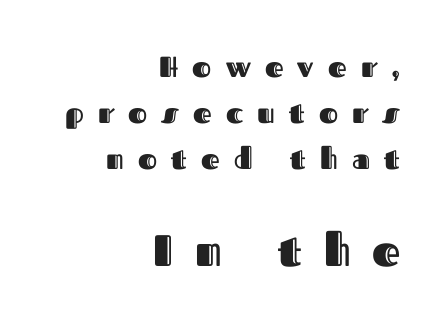
The image shows 44 px text type, upright; set right-aligned, normal line spacing (1.59x), unusually wide letter spacing (+0.49 em), not underlined; the second (bottom) block is 1.52x larger; a medium x-height.
